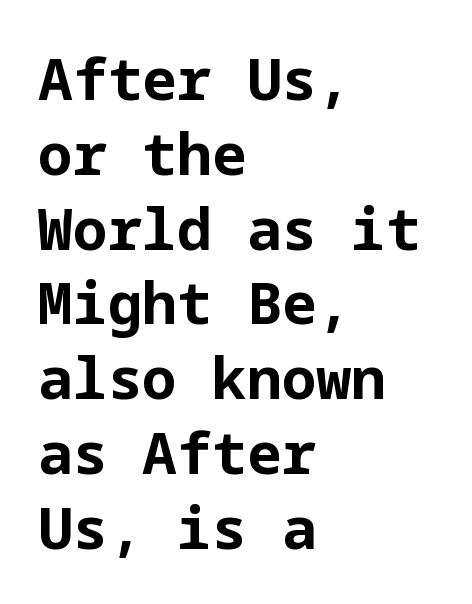
Q: Is the text bold? A: Yes.
Q: Is the text italic (slanted)? A: No, it is upright.
Q: Is the typeface a serif or a sans-serif typeface? A: Sans-serif.
Q: Is the text underlined? A: No.
Q: How is the paragraph aligned? A: Left-aligned.
Q: Is the spacing between letters normal or unusually wide? A: Normal.
Q: Is the spacing between lines tight, normal or loose? A: Normal.
Q: Width (condensed, normal, or wide)? A: Normal.
Q: Stroke contrast? A: Low.
Q: x-height? A: Medium.
